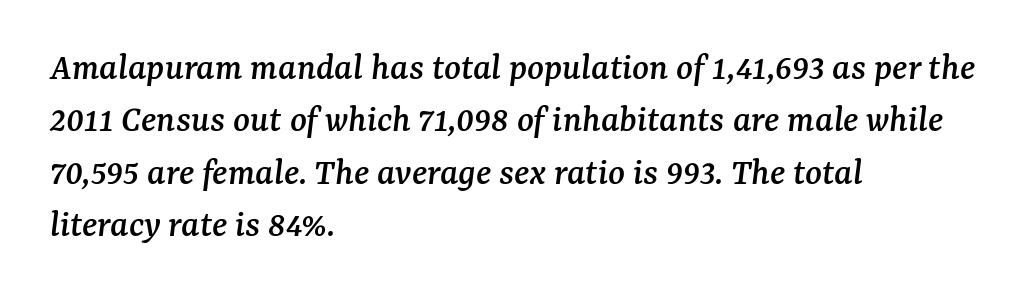
Q: Is the text italic (slanted)? A: Yes, it leans right by about 7 degrees.
Q: Is the typeface a serif or a sans-serif typeface? A: Serif.
Q: Is the text underlined? A: No.
Q: How is the paragraph aligned? A: Left-aligned.
Q: Is the spacing between letters normal or unusually wide? A: Normal.
Q: Is the spacing between lines tight, normal or loose? A: Normal.
Q: Width (condensed, normal, or wide)? A: Normal.
Q: Stroke contrast? A: Medium.
Q: x-height? A: Medium.
Q: Monospaced? A: No.
